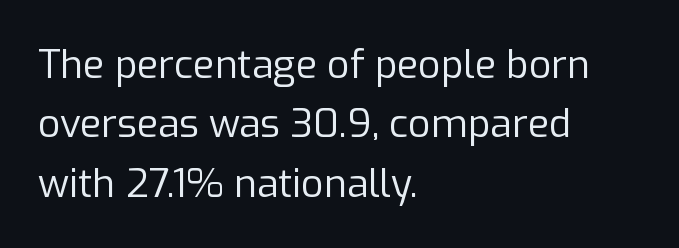
{"serif": "no", "italic": "no", "bold": "no", "weight": "regular", "width": "normal", "stroke_contrast": "low", "x_height": "medium", "monospaced": "no", "underline": "no", "align": "left", "line_spacing": "normal", "line_spacing_ratio": 1.52, "letter_spacing": "normal", "letter_spacing_em": 0.0, "glyph_px": 39}
